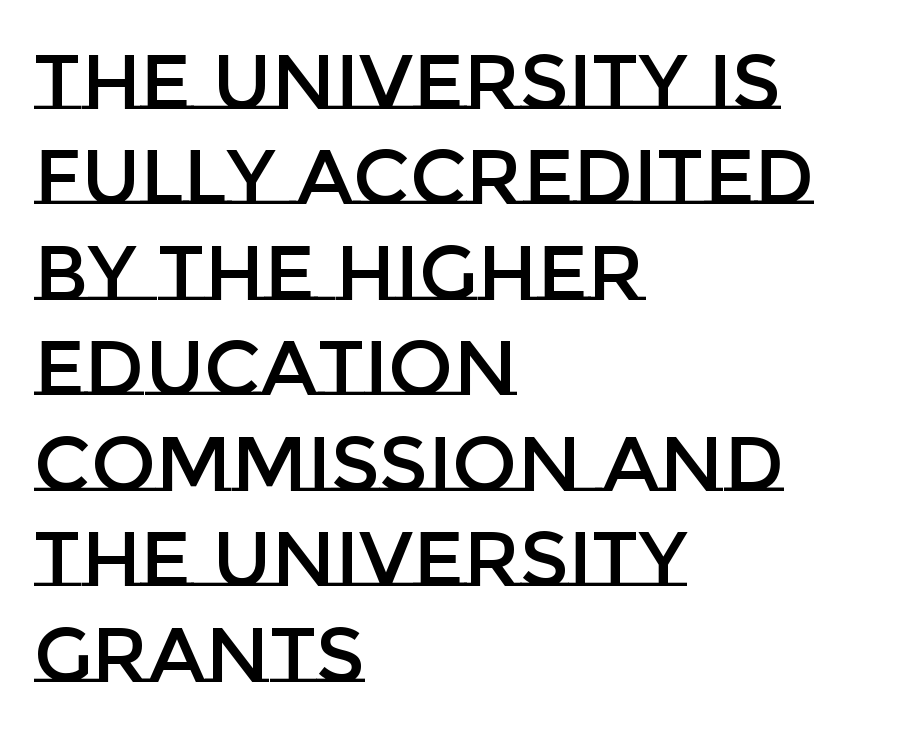
Q: Is the text italic (slanted)? A: No, it is upright.
Q: Is the text underlined? A: No.
Q: How is the paragraph aligned? A: Left-aligned.
Q: Is the spacing between letters normal or unusually wide? A: Normal.
Q: Width (condensed, normal, or wide)? A: Normal.
Q: Stroke contrast? A: Low.
Q: x-height? A: Large.
Q: Monospaced? A: No.
